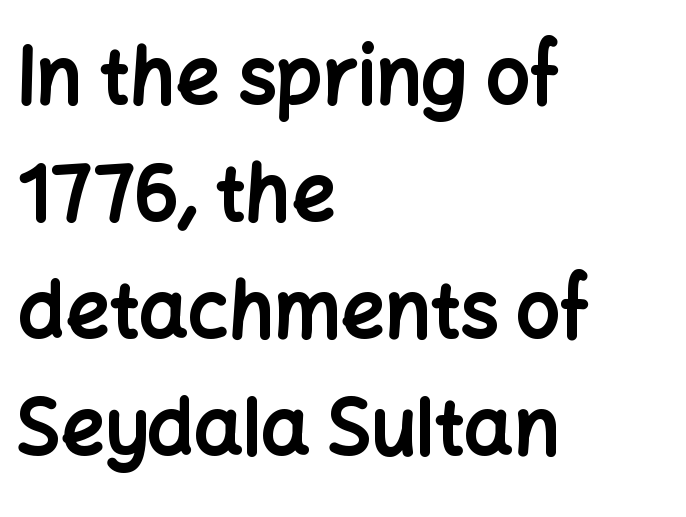
Q: Is the text bold? A: Yes.
Q: Is the text italic (slanted)? A: No, it is upright.
Q: Is the typeface a serif or a sans-serif typeface? A: Sans-serif.
Q: Is the text underlined? A: No.
Q: How is the paragraph aligned? A: Left-aligned.
Q: Is the spacing between letters normal or unusually wide? A: Normal.
Q: Is the spacing between lines tight, normal or loose? A: Normal.
Q: Width (condensed, normal, or wide)? A: Normal.
Q: Stroke contrast? A: Low.
Q: x-height? A: Medium.
Q: Monospaced? A: No.
